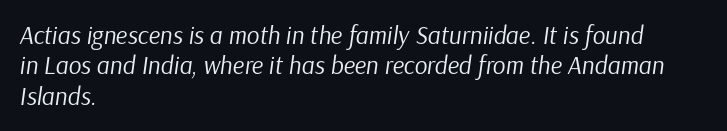
Q: Is the text bold? A: No.
Q: Is the text italic (slanted)? A: Yes, it leans right by about 9 degrees.
Q: Is the text underlined? A: No.
Q: How is the paragraph aligned? A: Left-aligned.
Q: Is the spacing between letters normal or unusually wide? A: Normal.
